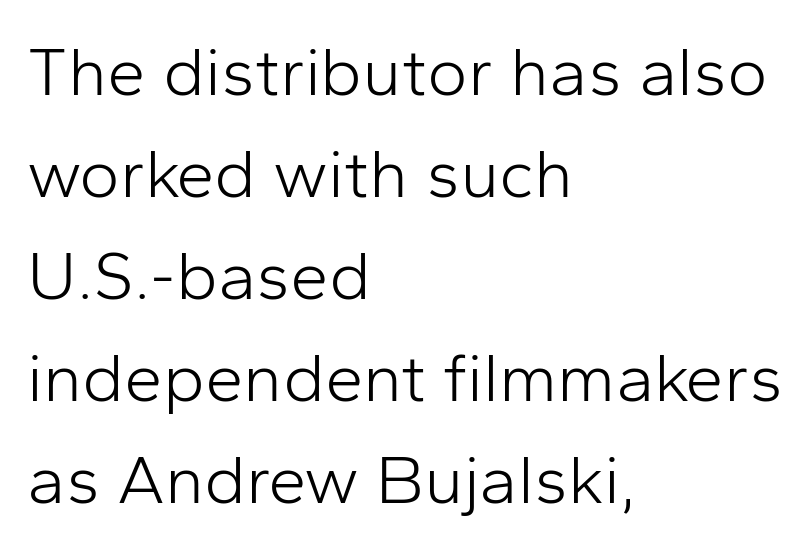
{"serif": "no", "italic": "no", "bold": "no", "weight": "light", "width": "normal", "stroke_contrast": "low", "x_height": "medium", "monospaced": "no", "underline": "no", "align": "left", "line_spacing": "normal", "line_spacing_ratio": 1.48, "letter_spacing": "normal", "letter_spacing_em": 0.0, "glyph_px": 69}
